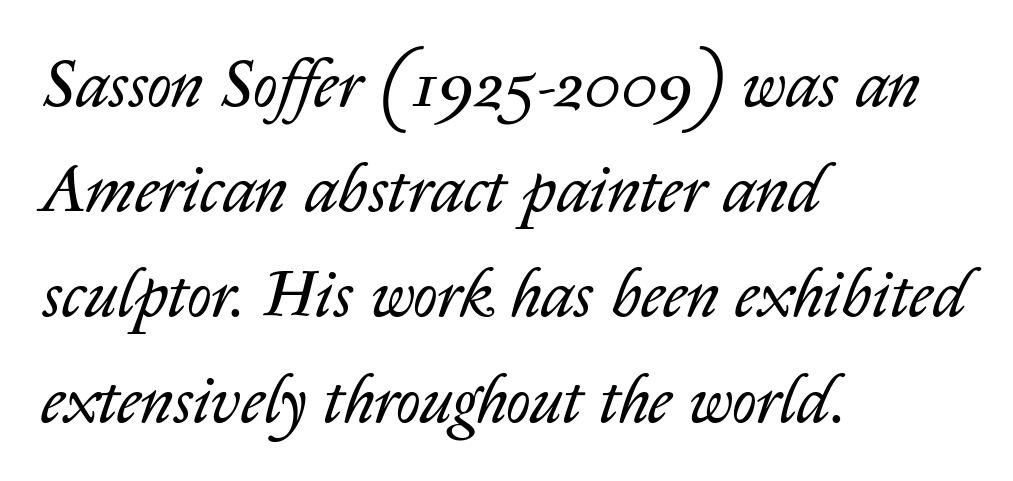
{"italic": "yes", "lean": "right", "slant_degrees": 14, "bold": "no", "weight": "regular", "width": "normal", "stroke_contrast": "low", "x_height": "medium", "monospaced": "no", "underline": "no", "align": "left", "line_spacing": "normal", "line_spacing_ratio": 1.57, "letter_spacing": "normal", "letter_spacing_em": 0.0, "glyph_px": 67}
